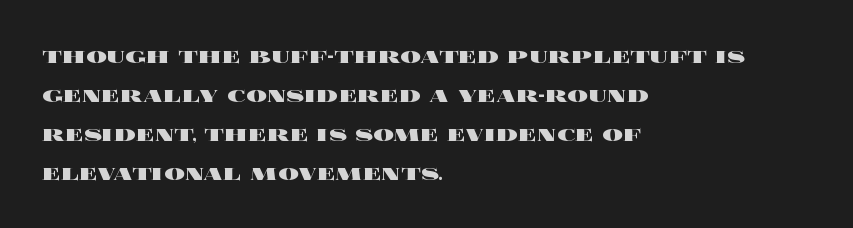
The image shows 26 px bold type, upright; set left-aligned, normal line spacing (1.5x), normal letter spacing, not underlined.
